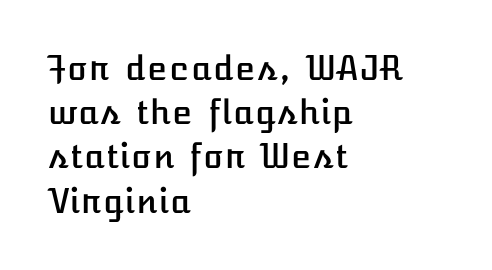
Q: Is the text italic (slanted)? A: No, it is upright.
Q: Is the text underlined? A: No.
Q: How is the paragraph aligned? A: Left-aligned.
Q: Is the spacing between letters normal or unusually wide? A: Normal.
Q: Is the spacing between lines tight, normal or loose? A: Normal.
Q: Width (condensed, normal, or wide)? A: Normal.
Q: Stroke contrast? A: Low.
Q: x-height? A: Medium.
